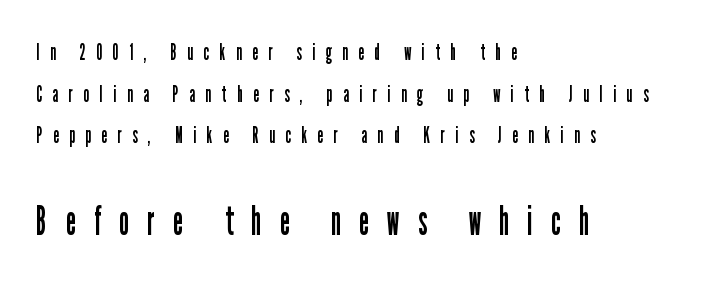
The image shows 42 px regular-weight, condensed sans-serif type, upright; set left-aligned, line spacing 1.73x, unusually wide letter spacing (+0.45 em), not underlined; the second (bottom) block is 1.75x larger; low stroke contrast and a medium x-height.
